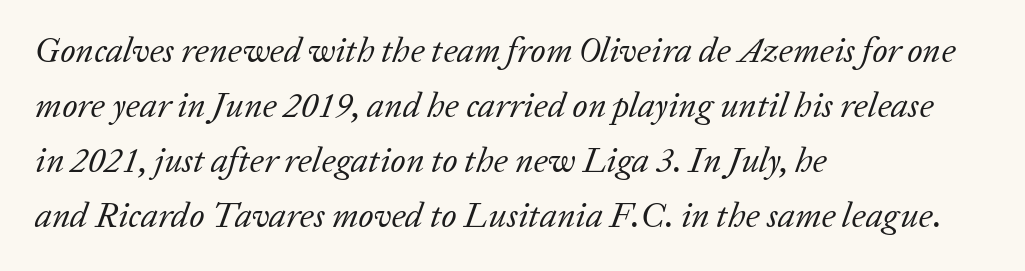
The image shows 35 px regular-weight serif type, italic (leaning right); set left-aligned, normal line spacing (1.57x), normal letter spacing, not underlined; low stroke contrast and a medium x-height.
